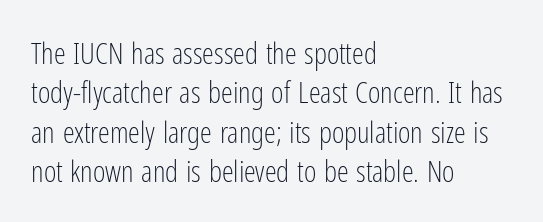
{"serif": "no", "italic": "no", "bold": "no", "weight": "light", "width": "condensed", "stroke_contrast": "low", "x_height": "medium", "monospaced": "no", "underline": "no", "align": "left", "line_spacing": "normal", "line_spacing_ratio": 1.31, "letter_spacing": "normal", "letter_spacing_em": 0.0, "glyph_px": 30}
